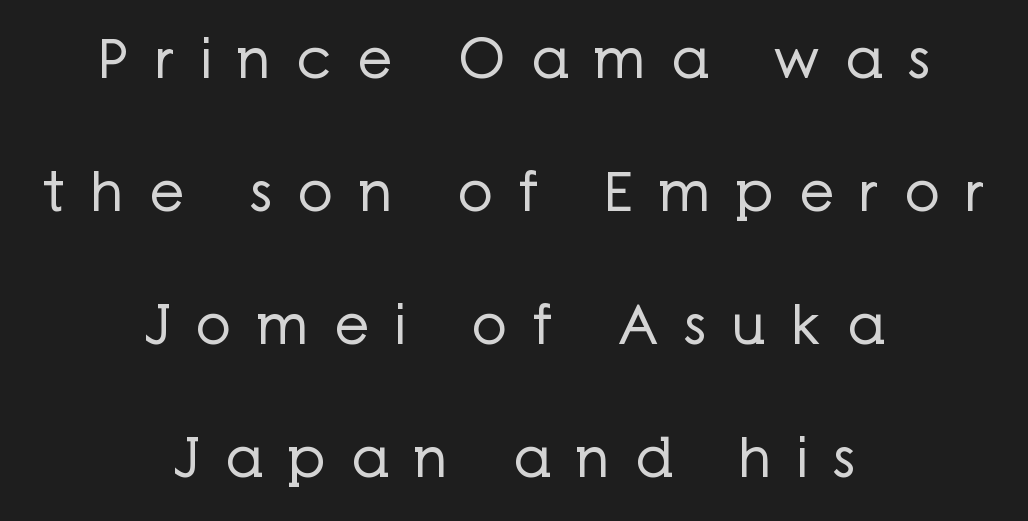
{"serif": "no", "italic": "no", "bold": "no", "weight": "regular", "width": "normal", "stroke_contrast": "low", "x_height": "medium", "monospaced": "no", "underline": "no", "align": "center", "line_spacing": "loose", "line_spacing_ratio": 2.42, "letter_spacing": "wide", "letter_spacing_em": 0.47, "glyph_px": 55}
